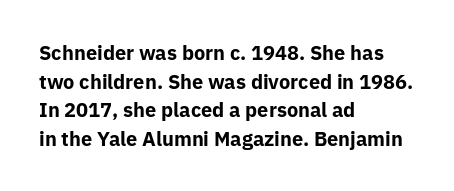
{"italic": "no", "bold": "yes", "underline": "no", "align": "left", "line_spacing": "normal", "line_spacing_ratio": 1.43, "letter_spacing": "normal", "letter_spacing_em": 0.0, "glyph_px": 20}
